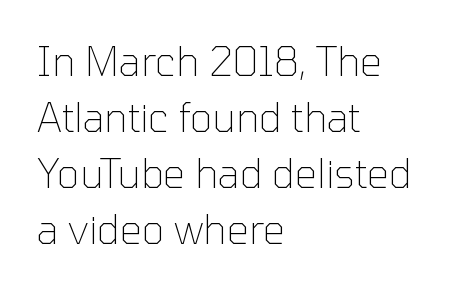
Note the varied advance widths — an 'i' is clearly narrower than an 'm'. Notice how the stems are strictly vertical — no italics here. Check the space under the baseline: it is left empty. Counters stay open thanks to moderate or lighter strokes.
